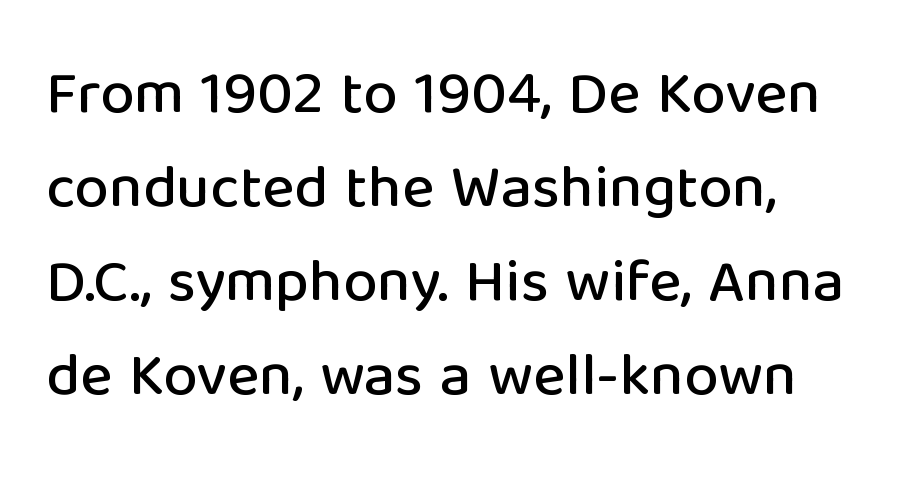
Q: Is the text italic (slanted)? A: No, it is upright.
Q: Is the typeface a serif or a sans-serif typeface? A: Sans-serif.
Q: Is the text underlined? A: No.
Q: How is the paragraph aligned? A: Left-aligned.
Q: Is the spacing between letters normal or unusually wide? A: Normal.
Q: Is the spacing between lines tight, normal or loose? A: Normal.
Q: Width (condensed, normal, or wide)? A: Normal.
Q: Stroke contrast? A: Low.
Q: x-height? A: Medium.
Q: Monospaced? A: No.
